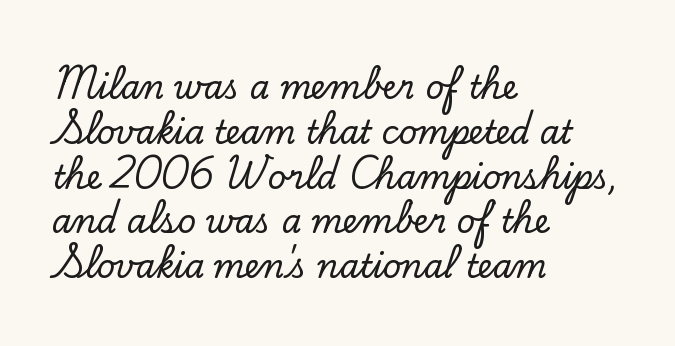
{"serif": "yes", "width": "normal", "stroke_contrast": "low", "x_height": "small", "monospaced": "no", "underline": "no", "align": "left", "line_spacing": "normal", "line_spacing_ratio": 1.4, "letter_spacing": "normal", "letter_spacing_em": 0.0, "glyph_px": 32}
